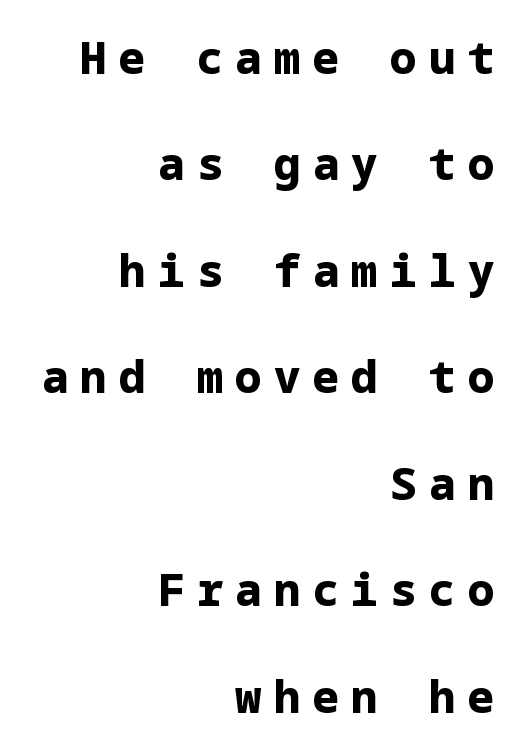
Q: Is the text bold? A: Yes.
Q: Is the text italic (slanted)? A: No, it is upright.
Q: Is the typeface a serif or a sans-serif typeface? A: Sans-serif.
Q: Is the text underlined? A: No.
Q: How is the paragraph aligned? A: Right-aligned.
Q: Is the spacing between letters normal or unusually wide? A: Unusually wide.
Q: Is the spacing between lines tight, normal or loose? A: Loose.
Q: Width (condensed, normal, or wide)? A: Normal.
Q: Stroke contrast? A: Low.
Q: x-height? A: Medium.
